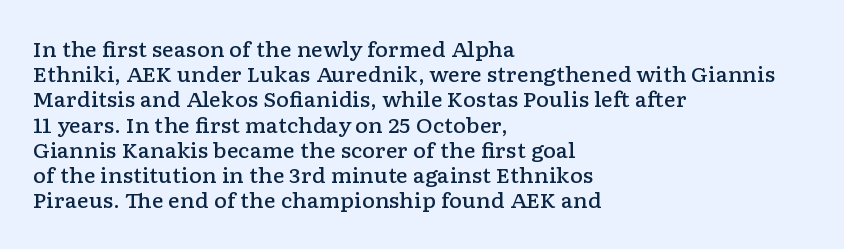
The image shows 20 px text type, upright; set left-aligned, normal line spacing (1.26x), normal letter spacing, not underlined.
